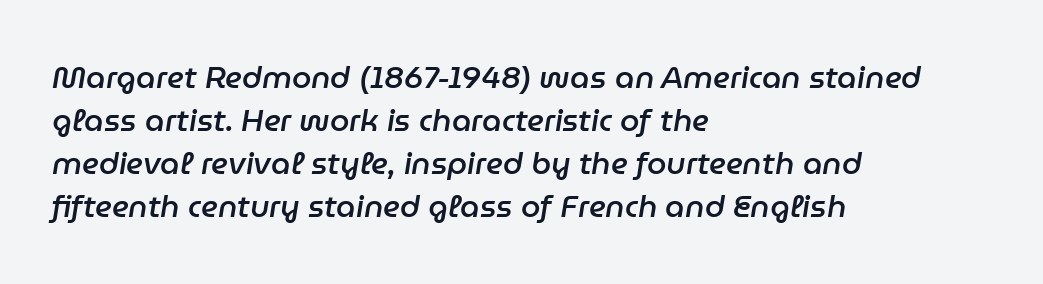
Q: Is the text bold? A: Semi-bold.
Q: Is the text italic (slanted)? A: Yes, it leans right by about 9 degrees.
Q: Is the text underlined? A: No.
Q: How is the paragraph aligned? A: Left-aligned.
Q: Is the spacing between letters normal or unusually wide? A: Normal.
Q: Is the spacing between lines tight, normal or loose? A: Normal.
Q: Width (condensed, normal, or wide)? A: Normal.
Q: Stroke contrast? A: Low.
Q: x-height? A: Medium.
Q: Monospaced? A: No.
